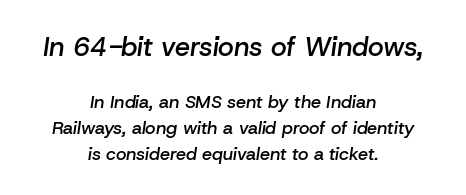
Q: Is the text bold? A: Semi-bold.
Q: Is the text italic (slanted)? A: Yes, it leans right by about 8 degrees.
Q: Is the text underlined? A: No.
Q: How is the paragraph aligned? A: Centered.
Q: Is the spacing between letters normal or unusually wide? A: Normal.
Q: Is the spacing between lines tight, normal or loose? A: Normal.
Q: Which block of text is set in a larger size, the first (top) or the second (bottom)? A: The first (top) one.
